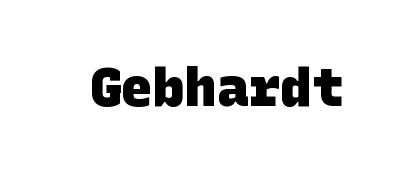
The face used here has the dense, thick strokes of a bold. Tracking here is standard; glyphs follow each other at the usual distance. Nope, no serifs anywhere on these letters. Check under the words: just untouched page.
